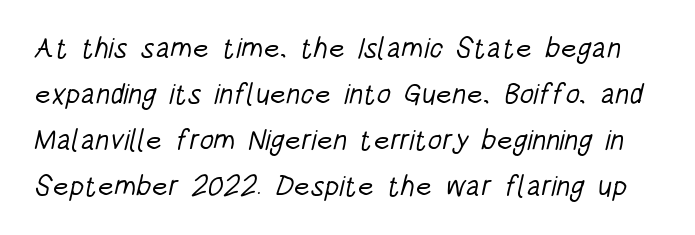
The gaps between neighbouring characters are ordinary and unremarkable. The passage shown is typeset with a sans-serif family. Is there much room between lines? A standard amount, neither cramped nor airy. The strip under each line holds only bare page.
